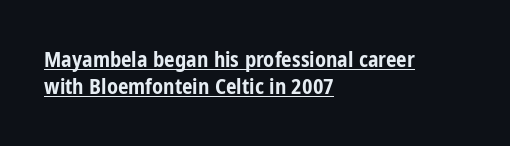
The image shows 21 px bold type, upright; set left-aligned, normal line spacing (1.3x), normal letter spacing, underlined.
